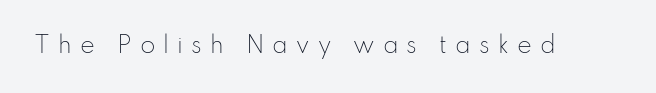
Only glyphs here, with clear space below each row. No extra ink here — the face is not bold. Letter spacing: wide. The typography opts for an upright posture over an oblique one.
